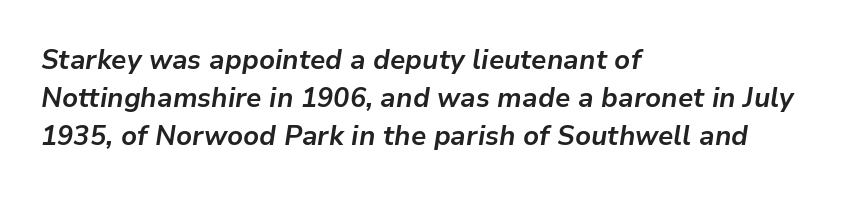
Compared with typical body copy, the letter spacing here is the same. This sample uses an oblique cut, with every glyph tilted off the vertical. Is the type bold? Yes — the strokes are clearly thick and heavy. Layout note: lines flush left.
